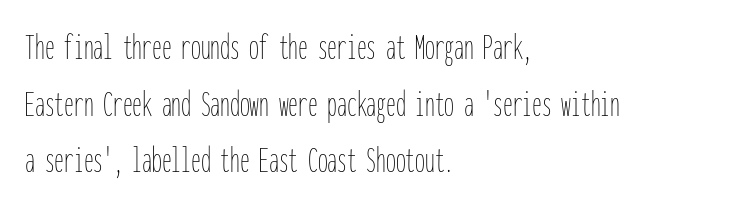
Descenders hang freely into open space. Glyph-to-glyph distance matches everyday printed text. The letterforms sit at book weight or below. This block has exactly the height ordinary leading produces.
